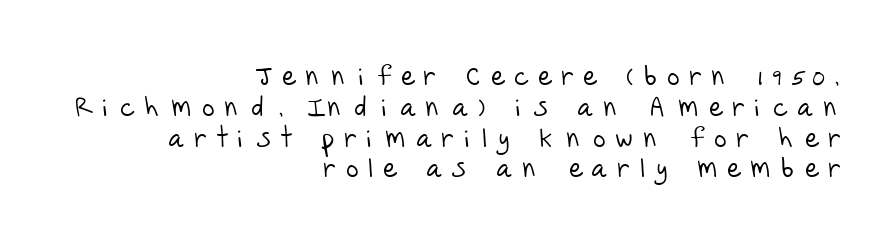
{"bold": "no", "underline": "no", "align": "right", "line_spacing": "tight", "line_spacing_ratio": 1.14, "letter_spacing": "wide", "letter_spacing_em": 0.4, "glyph_px": 27}
